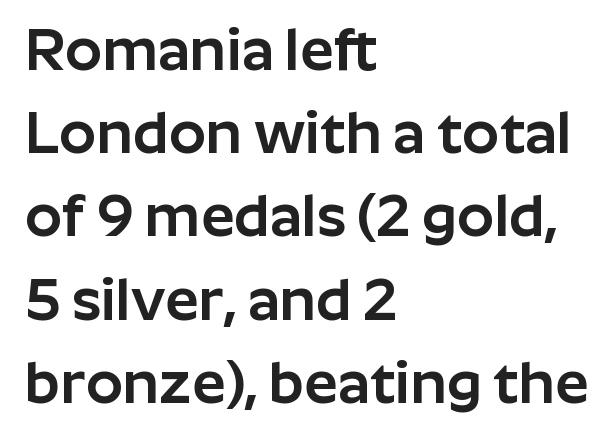
{"serif": "no", "italic": "no", "width": "normal", "stroke_contrast": "low", "x_height": "medium", "monospaced": "no", "underline": "no", "align": "left", "line_spacing": "normal", "line_spacing_ratio": 1.41, "letter_spacing": "normal", "letter_spacing_em": 0.0, "glyph_px": 59}
